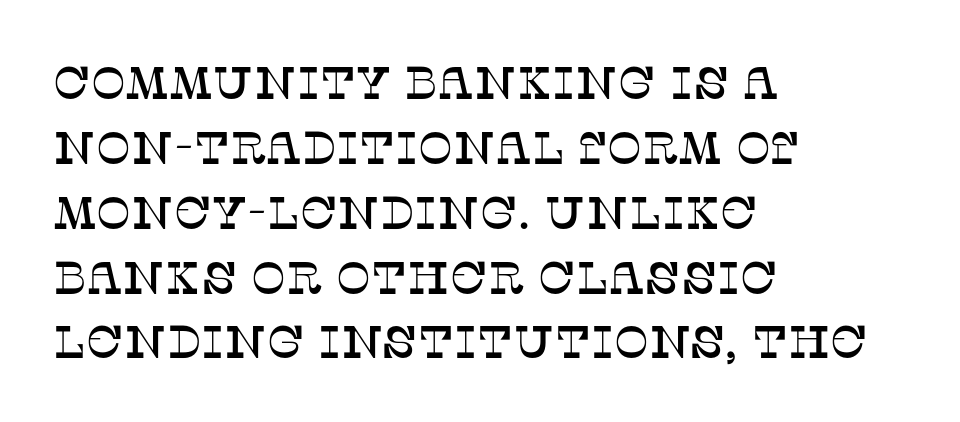
The image shows 46 px serif type, upright; set left-aligned, normal line spacing (1.41x), normal letter spacing, not underlined; low stroke contrast and a large x-height.
